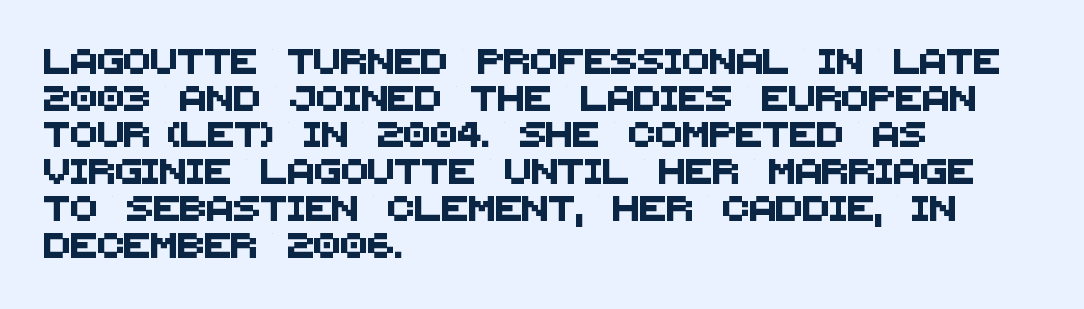
The image shows 25 px text type; set left-aligned, normal line spacing (1.47x), normal letter spacing, not underlined.
